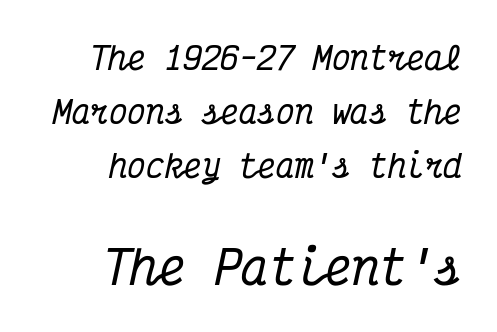
Q: Is the text italic (slanted)? A: Yes, it leans right by about 12 degrees.
Q: Is the typeface a serif or a sans-serif typeface? A: Serif.
Q: Is the text underlined? A: No.
Q: How is the paragraph aligned? A: Right-aligned.
Q: Is the spacing between letters normal or unusually wide? A: Normal.
Q: Which block of text is set in a larger size, the first (top) or the second (bottom)? A: The second (bottom) one.
Q: Width (condensed, normal, or wide)? A: Condensed.
Q: Stroke contrast? A: Medium.
Q: x-height? A: Medium.
Q: Monospaced? A: Yes.
